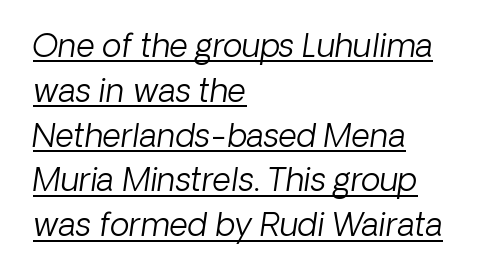
Letters have the restrained weight of plain body copy at most. Rows of type keep a routine distance in the vertical direction. Is this a sans? Yes — the strokes have no serifs. Is the block centered? No — it sits flush against the left margin. These characters rest on top of a visible drawn line. The horizontal fit of the characters is conventional and even.
